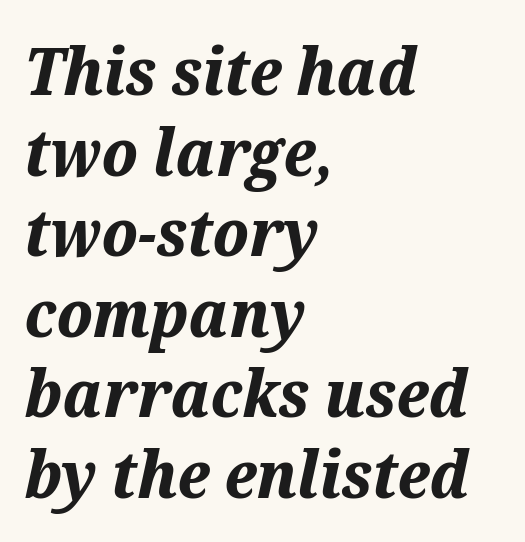
Q: Is the text bold? A: Yes.
Q: Is the text italic (slanted)? A: Yes, it leans right by about 12 degrees.
Q: Is the text underlined? A: No.
Q: How is the paragraph aligned? A: Left-aligned.
Q: Is the spacing between letters normal or unusually wide? A: Normal.
Q: Width (condensed, normal, or wide)? A: Normal.
Q: Stroke contrast? A: Medium.
Q: x-height? A: Medium.
Q: Monospaced? A: No.
